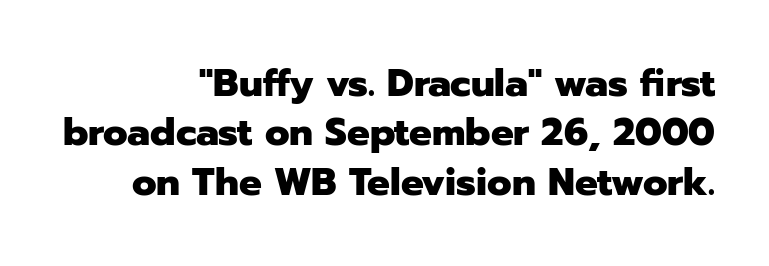
Looks like regular typesetting: each glyph gets only the width it needs. The glyphs have the mass of a bold cut. Font category for this specimen: sans-serif. Notice how descenders clear the ascenders below comfortably — that's standard leading. Every character sits straight up, as roman type does.
